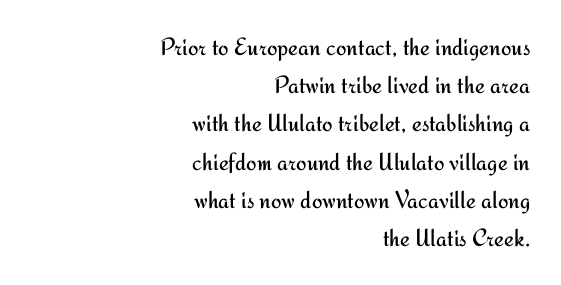
{"italic": "no", "bold": "no", "underline": "no", "align": "right", "line_spacing": "normal", "line_spacing_ratio": 1.53, "letter_spacing": "normal", "letter_spacing_em": 0.0, "glyph_px": 25}
